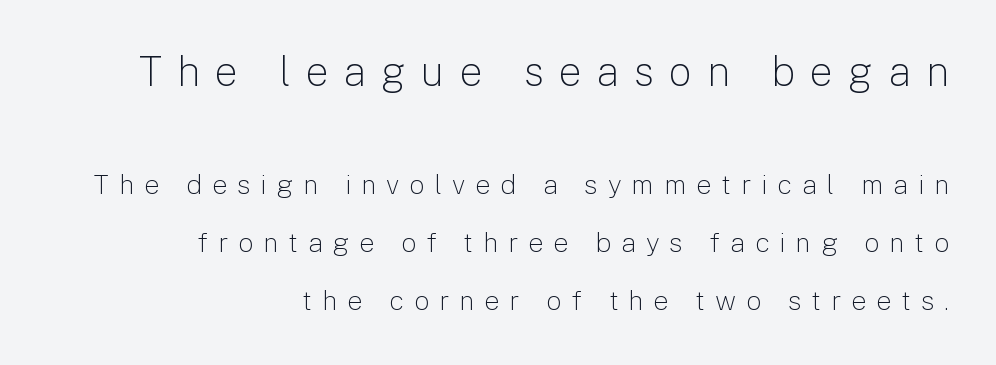
Q: Is the text bold? A: No.
Q: Is the text italic (slanted)? A: No, it is upright.
Q: Is the typeface a serif or a sans-serif typeface? A: Sans-serif.
Q: Is the text underlined? A: No.
Q: How is the paragraph aligned? A: Right-aligned.
Q: Is the spacing between letters normal or unusually wide? A: Unusually wide.
Q: Is the spacing between lines tight, normal or loose? A: Loose.
Q: Which block of text is set in a larger size, the first (top) or the second (bottom)? A: The first (top) one.
Q: Width (condensed, normal, or wide)? A: Normal.
Q: Stroke contrast? A: Low.
Q: x-height? A: Medium.
Q: Monospaced? A: No.
